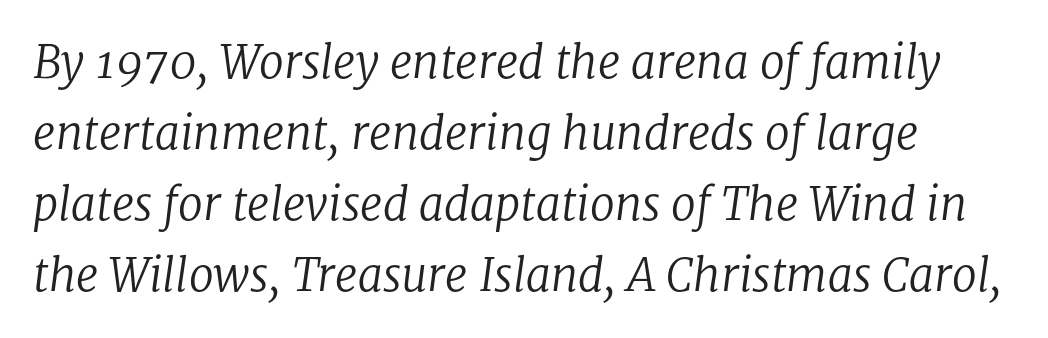
The image shows 45 px regular-weight serif type, italic (leaning right); set normal line spacing (1.58x), normal letter spacing, not underlined; low stroke contrast and a medium x-height.
